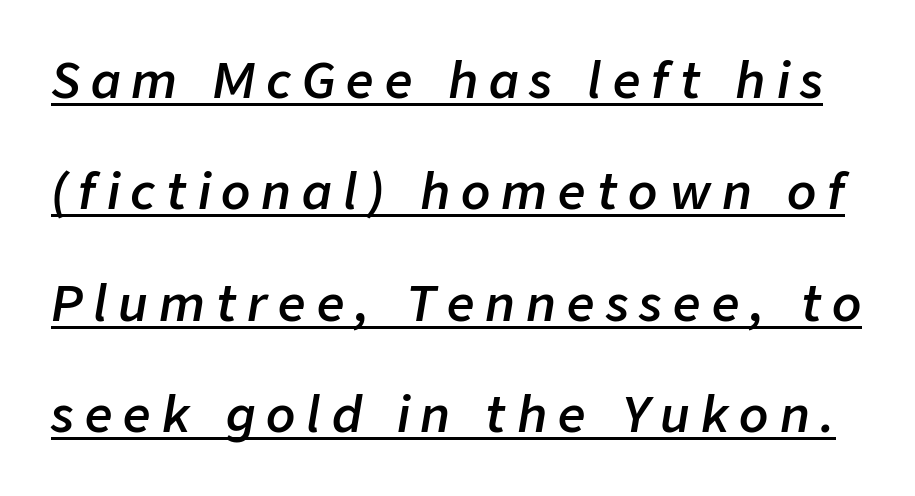
The image shows 48 px semibold type, italic (leaning right); set loose line spacing (2.32x), unusually wide letter spacing (+0.23 em), underlined; low stroke contrast and a medium x-height.
